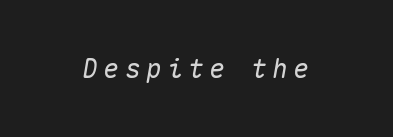
Quick note: italic. The space beneath each line is pristine and unruled. Does extra space separate the letters? Yes, quite a lot of it.
